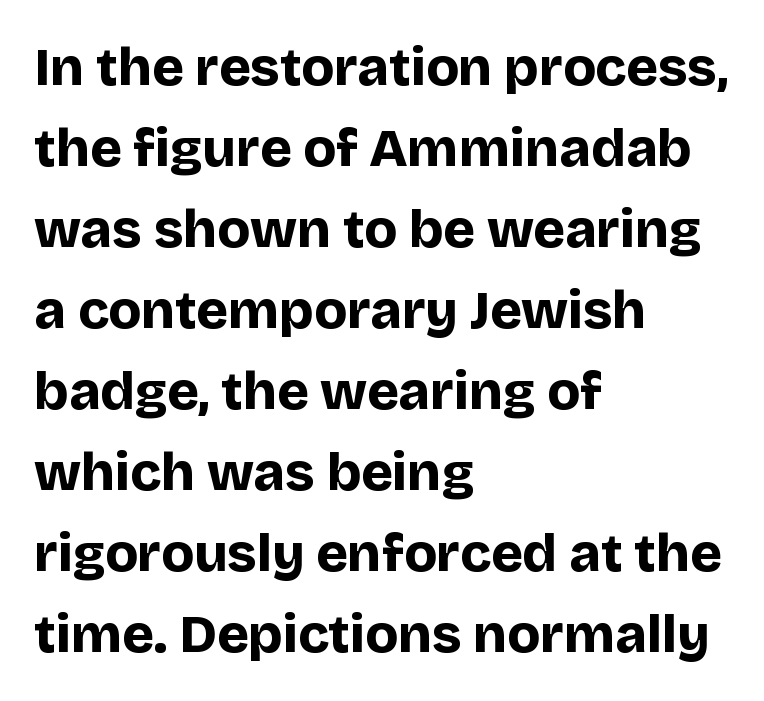
{"serif": "no", "italic": "no", "bold": "yes", "weight": "bold", "width": "normal", "stroke_contrast": "low", "x_height": "large", "monospaced": "no", "underline": "no", "align": "left", "line_spacing": "normal", "line_spacing_ratio": 1.5, "letter_spacing": "normal", "letter_spacing_em": 0.0, "glyph_px": 54}
